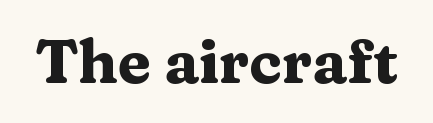
The image shows 60 px heavy, wide serif type, upright; set normal letter spacing, not underlined; medium stroke contrast and a medium x-height.
